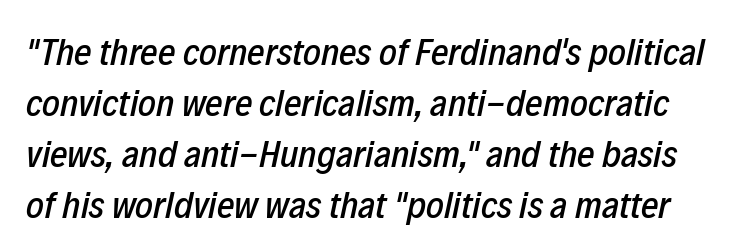
{"italic": "yes", "lean": "right", "slant_degrees": 12, "width": "condensed", "stroke_contrast": "low", "x_height": "medium", "monospaced": "no", "underline": "no", "line_spacing": "normal", "line_spacing_ratio": 1.34, "letter_spacing": "normal", "letter_spacing_em": 0.0, "glyph_px": 38}
